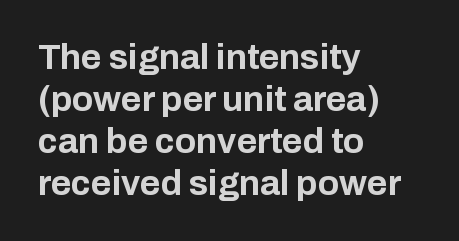
The passage shown has conventional tracking throughout. Do the characters align in a grid? No, the font is proportional. This sample uses an upright cut, with every glyph sitting square on the baseline. Weight: bold. The characters display no serif detailing; their extremities are plain.
